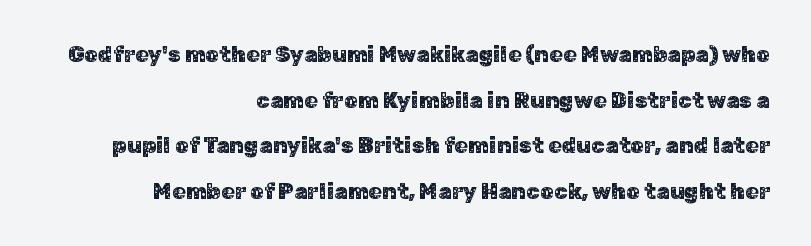
{"italic": "no", "underline": "no", "align": "right", "line_spacing": "loose", "line_spacing_ratio": 2.07, "letter_spacing": "normal", "letter_spacing_em": 0.0, "glyph_px": 22}
